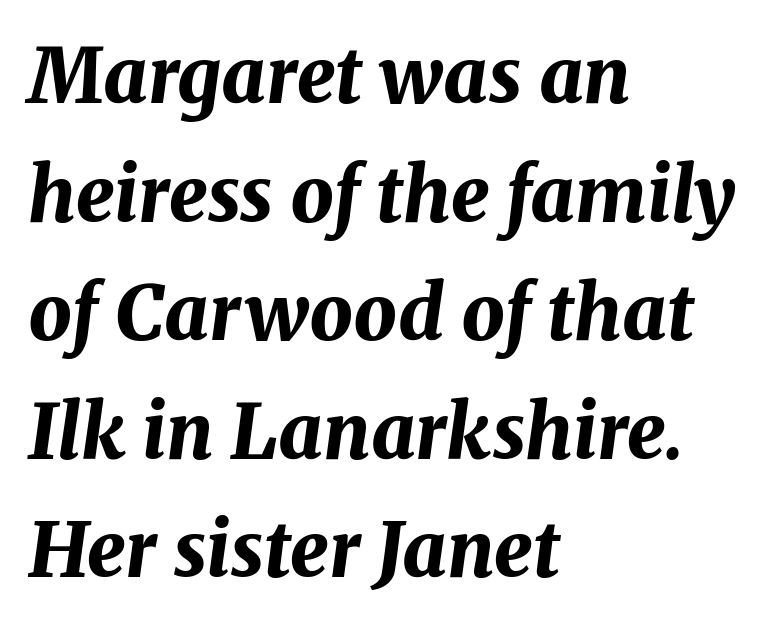
The image shows 76 px bold type, italic (leaning right); set left-aligned, normal line spacing (1.56x), normal letter spacing, not underlined; medium stroke contrast and a medium x-height.
